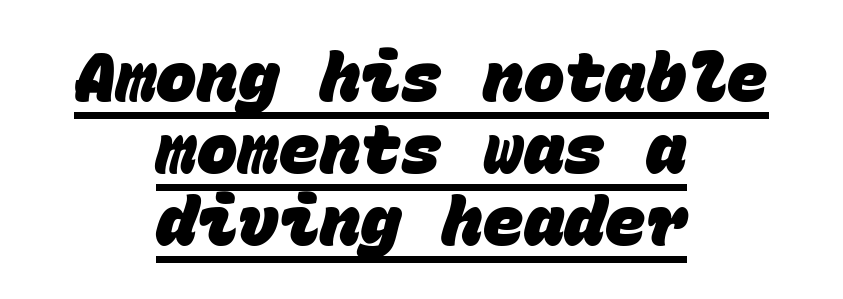
{"serif": "no", "bold": "yes", "weight": "heavy", "width": "normal", "stroke_contrast": "low", "x_height": "large", "monospaced": "yes", "underline": "yes", "align": "center", "line_spacing": "tight", "line_spacing_ratio": 1.06, "letter_spacing": "normal", "letter_spacing_em": 0.0, "glyph_px": 68}
